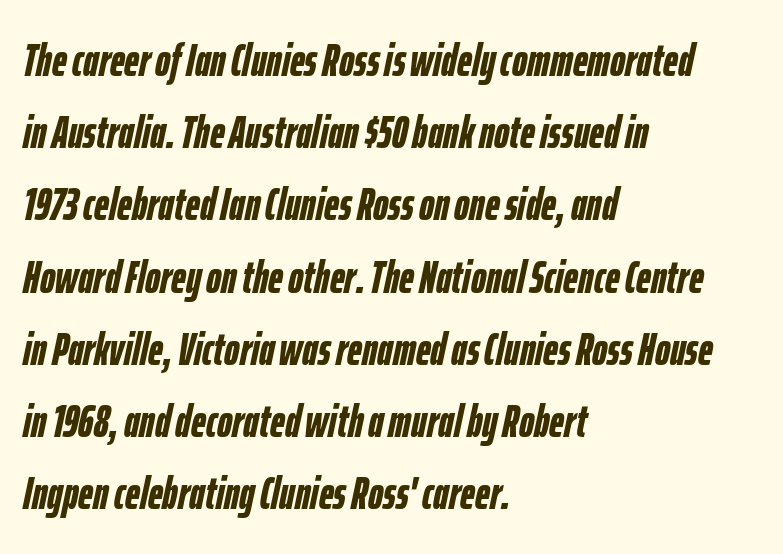
{"italic": "yes", "lean": "right", "slant_degrees": 12, "bold": "yes", "weight": "semibold", "width": "condensed", "stroke_contrast": "low", "x_height": "medium", "monospaced": "no", "underline": "no", "align": "left", "line_spacing": "normal", "line_spacing_ratio": 1.57, "letter_spacing": "normal", "letter_spacing_em": 0.0, "glyph_px": 46}
